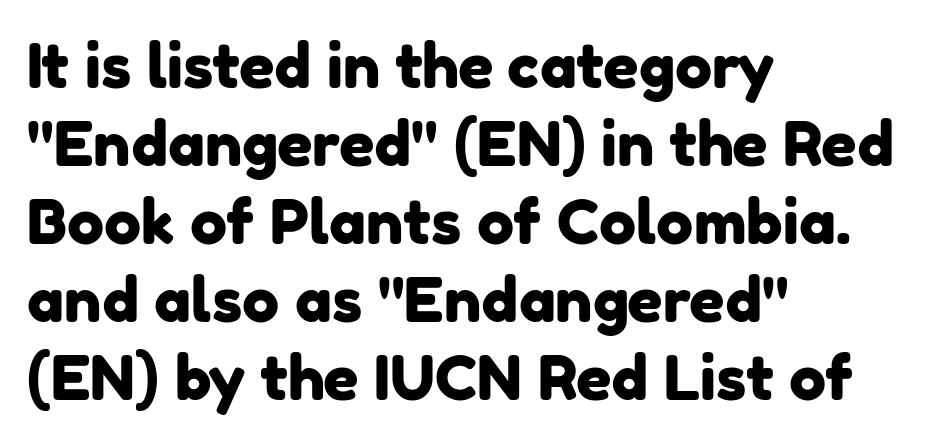
The image shows 62 px sans-serif type; set left-aligned, normal line spacing (1.26x), normal letter spacing, not underlined; low stroke contrast and a medium x-height.
